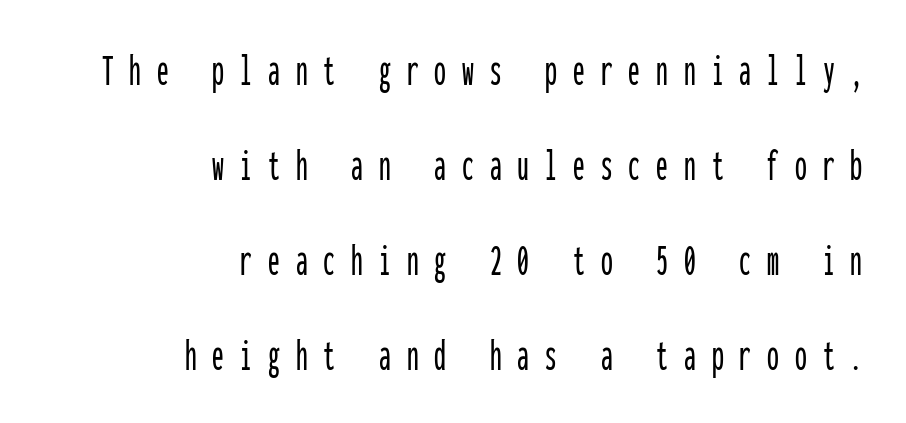
Q: Is the text italic (slanted)? A: No, it is upright.
Q: Is the typeface a serif or a sans-serif typeface? A: Sans-serif.
Q: Is the text underlined? A: No.
Q: How is the paragraph aligned? A: Right-aligned.
Q: Is the spacing between letters normal or unusually wide? A: Unusually wide.
Q: Is the spacing between lines tight, normal or loose? A: Loose.
Q: Width (condensed, normal, or wide)? A: Condensed.
Q: Stroke contrast? A: Low.
Q: x-height? A: Medium.
Q: Monospaced? A: Yes.
